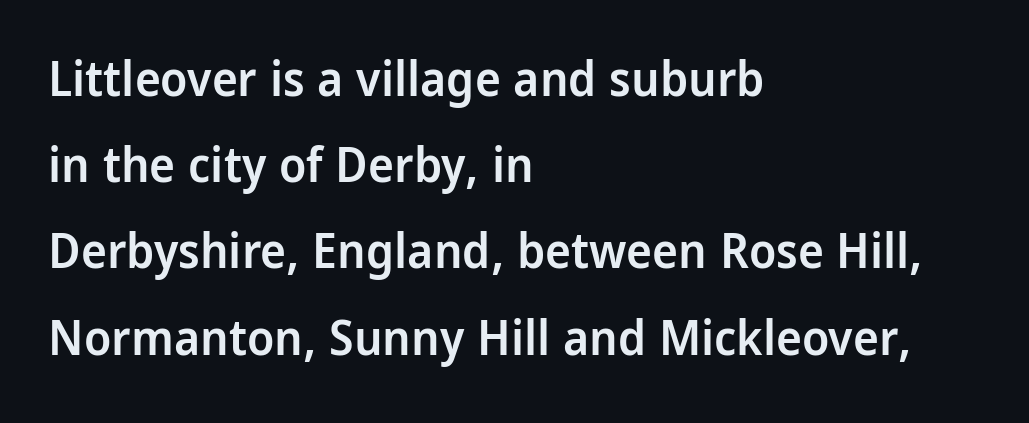
Think of a printed novel: that variable character pitch is what you see here. The glyphs in this specimen are sans serif. The line texture is even and compact thanks to regular tracking. Summary of weight: moderately heavy, a semibold.
